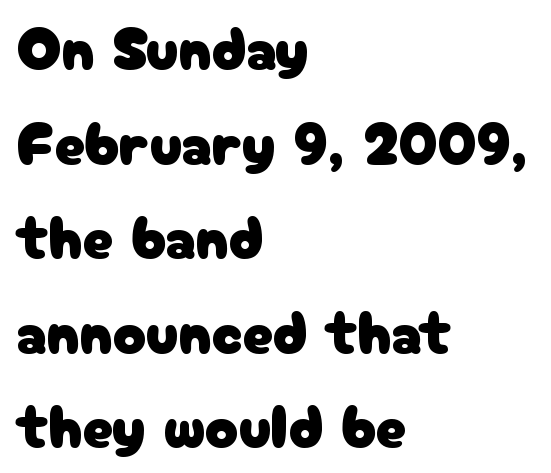
The image shows 61 px sans-serif type, upright; set left-aligned, normal line spacing (1.55x), normal letter spacing, not underlined; low stroke contrast and a medium x-height.
